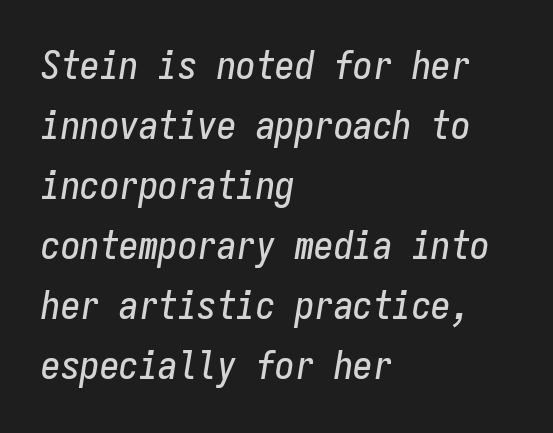
The image shows 39 px condensed type, italic (leaning right), monospaced; set left-aligned, normal line spacing (1.54x), normal letter spacing, not underlined; low stroke contrast and a medium x-height.
